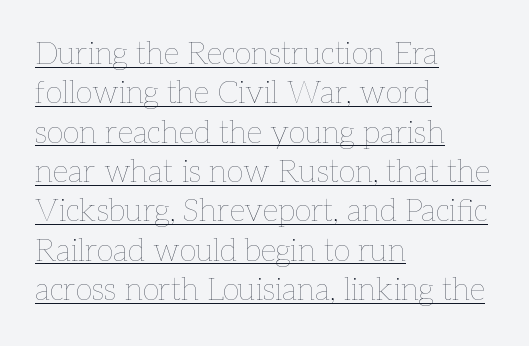
Nope, not italic — everything's standing straight. A typesetter would call this zero additional tracking. The cut favours lightness, reaching ordinary text weight at its darkest. The rendering anchors every line to the left-hand side.
